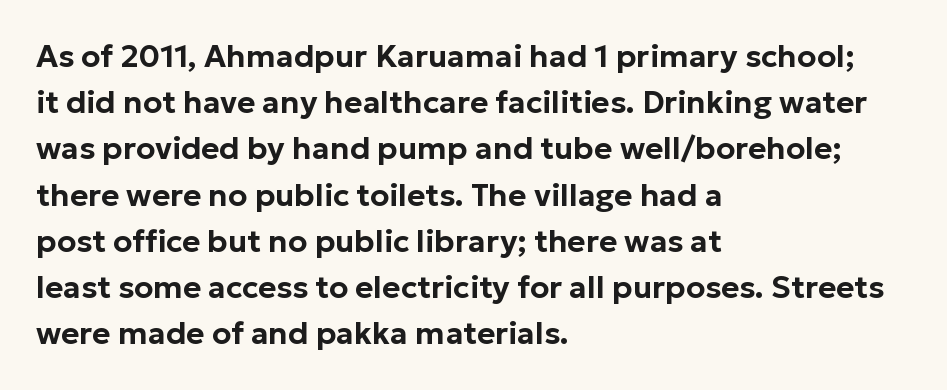
{"serif": "no", "italic": "no", "width": "normal", "stroke_contrast": "low", "x_height": "medium", "monospaced": "no", "underline": "no", "align": "left", "line_spacing": "normal", "line_spacing_ratio": 1.49, "letter_spacing": "normal", "letter_spacing_em": 0.0, "glyph_px": 31}
